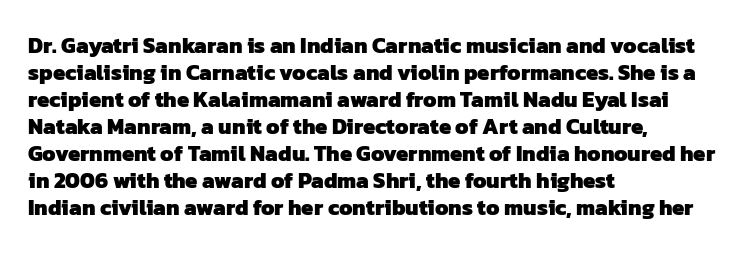
Q: Is the text bold? A: Yes.
Q: Is the text underlined? A: No.
Q: How is the paragraph aligned? A: Left-aligned.
Q: Is the spacing between letters normal or unusually wide? A: Normal.
